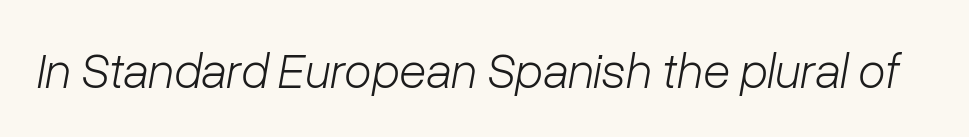
The image shows 50 px light type, italic (leaning right); set normal letter spacing, not underlined; low stroke contrast and a medium x-height.
